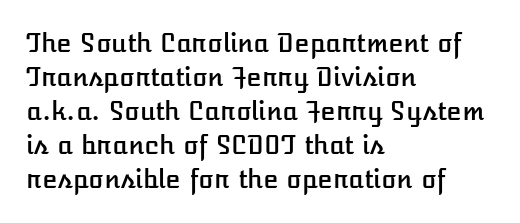
These lines were composed using upright roman letters. Line beginnings align vertically; line endings do not. Quick note: underline off. Nobody touched the tracking dial on this one. Leading matches the norm, producing a regular column.
